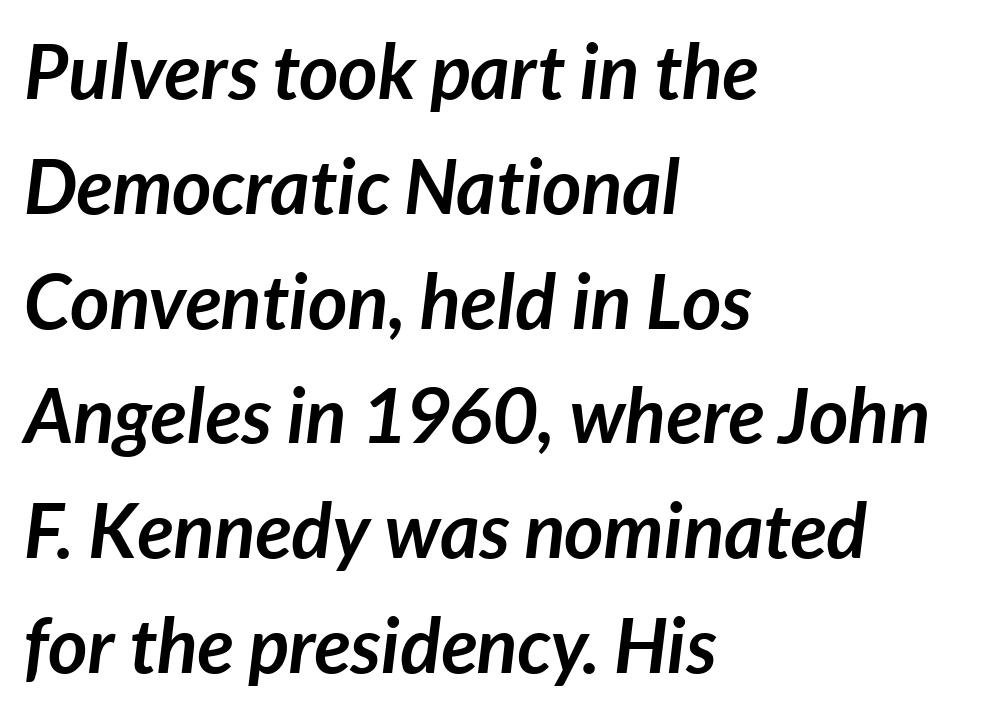
The image shows 76 px semibold type, italic (leaning right); set left-aligned, normal line spacing (1.51x), normal letter spacing, not underlined; low stroke contrast and a medium x-height.
